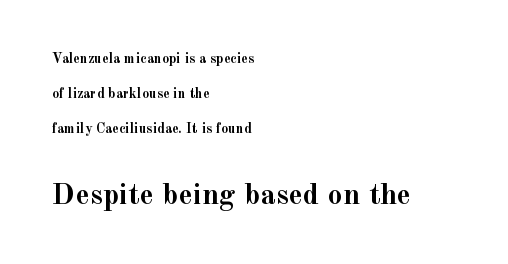
This sample is left-justified, so line endings fall wherever the words run out. The passage shown has conventional tracking throughout. No italicization has been applied; the sample stays upright. Block two is the big one; block one sits smaller above it.
